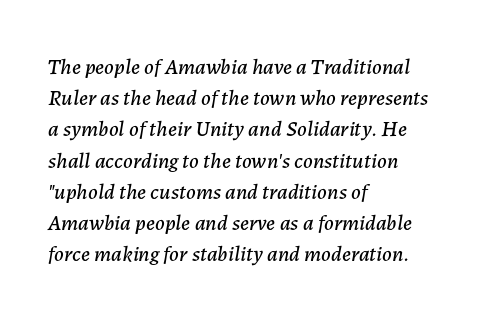
Q: Is the text italic (slanted)? A: Yes, it leans right by about 7 degrees.
Q: Is the text underlined? A: No.
Q: How is the paragraph aligned? A: Left-aligned.
Q: Is the spacing between letters normal or unusually wide? A: Normal.
Q: Is the spacing between lines tight, normal or loose? A: Normal.
